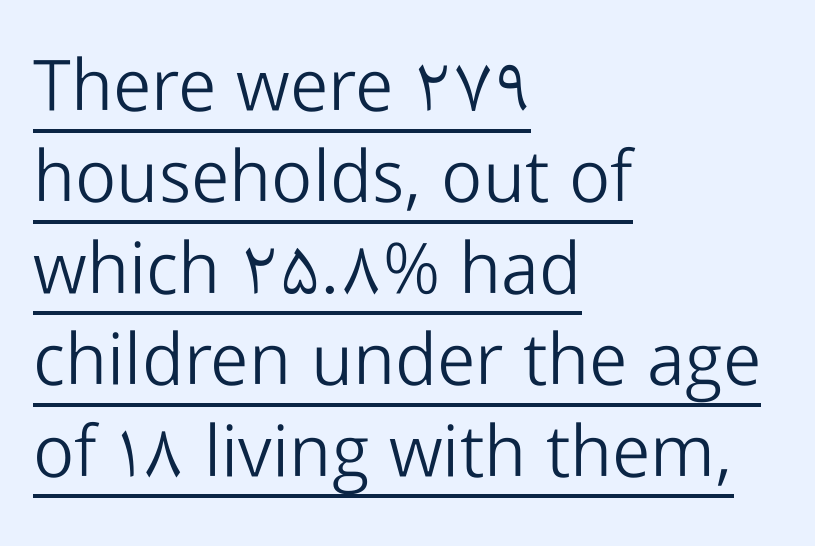
The image shows 72 px light sans-serif type, upright; set left-aligned, normal line spacing (1.27x), normal letter spacing, underlined; low stroke contrast and a medium x-height.
